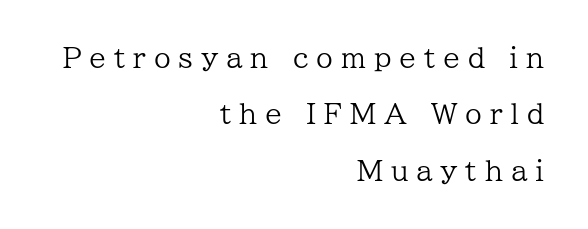
Q: Is the text bold? A: No.
Q: Is the text italic (slanted)? A: No, it is upright.
Q: Is the text underlined? A: No.
Q: How is the paragraph aligned? A: Right-aligned.
Q: Is the spacing between letters normal or unusually wide? A: Unusually wide.
Q: Is the spacing between lines tight, normal or loose? A: Loose.
